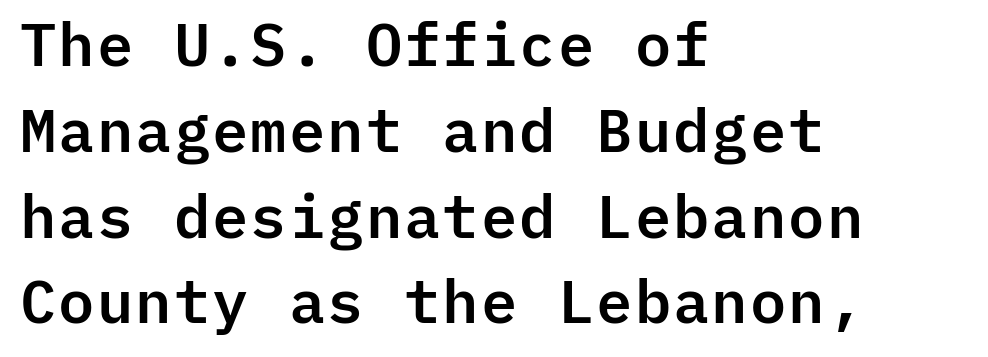
Q: Is the text italic (slanted)? A: No, it is upright.
Q: Is the typeface a serif or a sans-serif typeface? A: Sans-serif.
Q: Is the text underlined? A: No.
Q: How is the paragraph aligned? A: Left-aligned.
Q: Is the spacing between letters normal or unusually wide? A: Normal.
Q: Is the spacing between lines tight, normal or loose? A: Normal.
Q: Width (condensed, normal, or wide)? A: Normal.
Q: Stroke contrast? A: Low.
Q: x-height? A: Medium.
Q: Monospaced? A: Yes.
